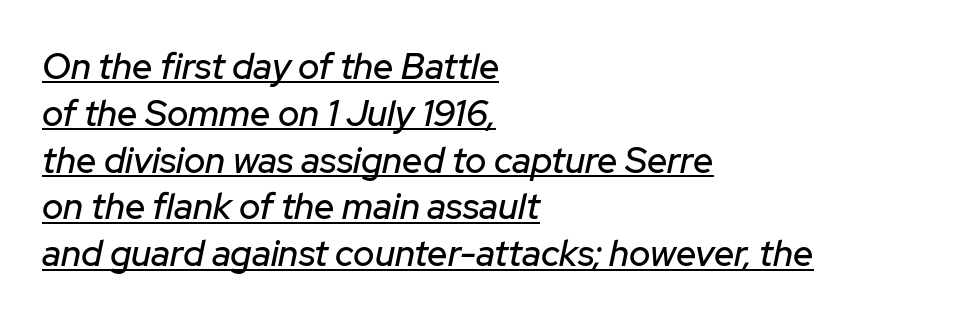
The image shows 36 px text type, italic (leaning right); set left-aligned, normal line spacing (1.3x), normal letter spacing, underlined; low stroke contrast and a medium x-height.
